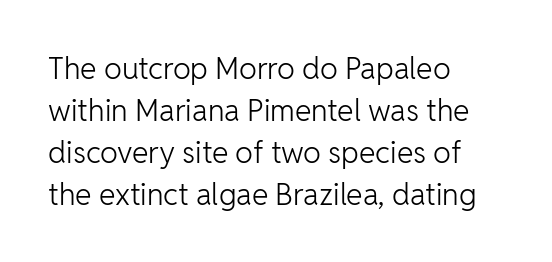
Q: Is the text bold? A: No.
Q: Is the text italic (slanted)? A: No, it is upright.
Q: Is the typeface a serif or a sans-serif typeface? A: Sans-serif.
Q: Is the text underlined? A: No.
Q: How is the paragraph aligned? A: Left-aligned.
Q: Is the spacing between letters normal or unusually wide? A: Normal.
Q: Is the spacing between lines tight, normal or loose? A: Normal.
Q: Width (condensed, normal, or wide)? A: Normal.
Q: Stroke contrast? A: Low.
Q: x-height? A: Medium.
Q: Monospaced? A: No.
